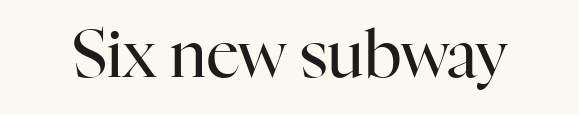
{"serif": "yes", "italic": "no", "bold": "no", "weight": "regular", "width": "normal", "stroke_contrast": "high", "x_height": "medium", "monospaced": "no", "underline": "no", "letter_spacing": "normal", "letter_spacing_em": 0.0, "glyph_px": 64}
